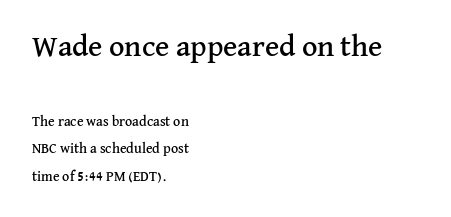
{"serif": "yes", "italic": "no", "width": "normal", "stroke_contrast": "medium", "x_height": "medium", "monospaced": "no", "underline": "no", "align": "left", "line_spacing": "loose", "line_spacing_ratio": 1.96, "letter_spacing": "normal", "letter_spacing_em": 0.0, "larger_block": "first", "size_ratio": 2.14, "glyph_px": 30}
